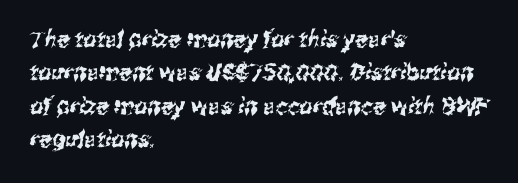
The image shows 23 px text type; set left-aligned, normal line spacing (1.45x), normal letter spacing, not underlined.
